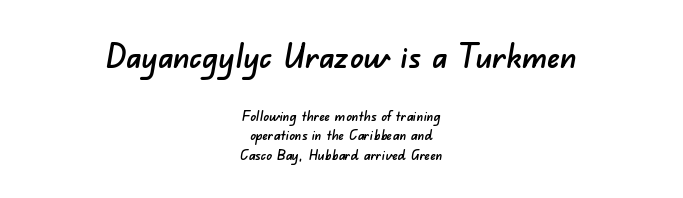
In terms of leading, this rendering sits right in the middle. What kind of face is this? One without serifs — a sans. Caption: standard tracking, unaltered. A typesetter would call this proportional, since set widths differ per character. If you squint, the top block still reads clearly — it's the larger of the two.
